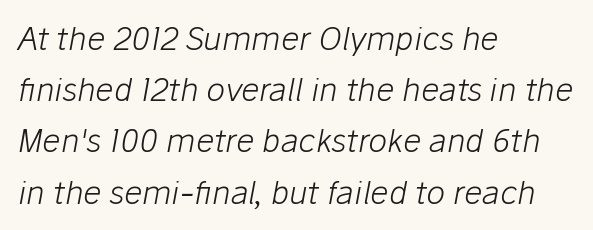
Q: Is the text bold? A: No.
Q: Is the text italic (slanted)? A: Yes, it leans right by about 10 degrees.
Q: Is the text underlined? A: No.
Q: How is the paragraph aligned? A: Left-aligned.
Q: Is the spacing between letters normal or unusually wide? A: Normal.
Q: Is the spacing between lines tight, normal or loose? A: Normal.
Q: Width (condensed, normal, or wide)? A: Normal.
Q: Stroke contrast? A: Low.
Q: x-height? A: Medium.
Q: Monospaced? A: No.
